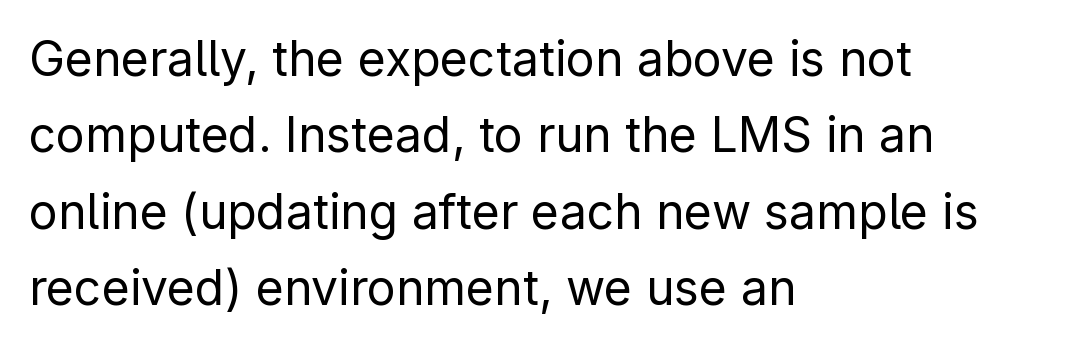
Q: Is the text bold? A: No.
Q: Is the text italic (slanted)? A: No, it is upright.
Q: Is the typeface a serif or a sans-serif typeface? A: Sans-serif.
Q: Is the text underlined? A: No.
Q: How is the paragraph aligned? A: Left-aligned.
Q: Is the spacing between letters normal or unusually wide? A: Normal.
Q: Is the spacing between lines tight, normal or loose? A: Normal.
Q: Width (condensed, normal, or wide)? A: Normal.
Q: Stroke contrast? A: Low.
Q: x-height? A: Medium.
Q: Monospaced? A: No.
